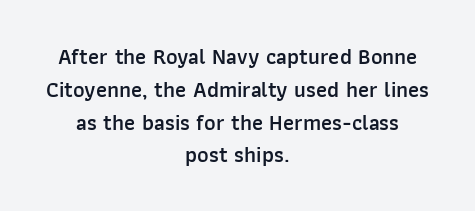
{"italic": "no", "bold": "semi", "underline": "no", "align": "center", "line_spacing": "normal", "line_spacing_ratio": 1.49, "letter_spacing": "normal", "letter_spacing_em": 0.0, "glyph_px": 22}
